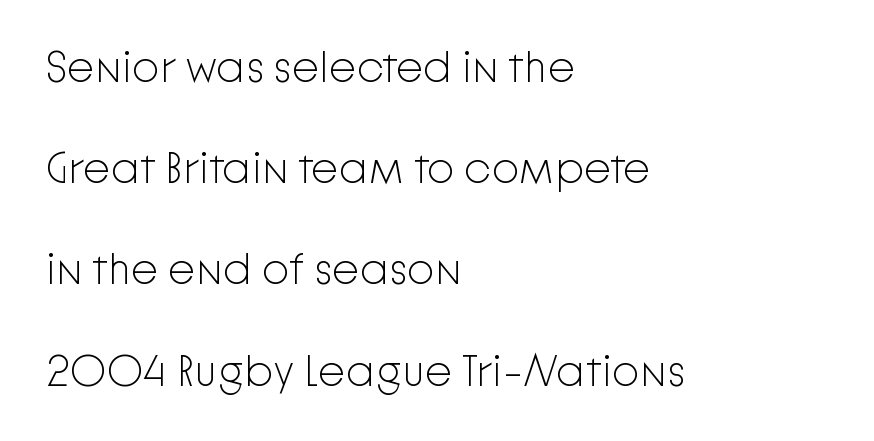
Q: Is the text bold? A: No.
Q: Is the text italic (slanted)? A: No, it is upright.
Q: Is the typeface a serif or a sans-serif typeface? A: Sans-serif.
Q: Is the text underlined? A: No.
Q: How is the paragraph aligned? A: Left-aligned.
Q: Is the spacing between letters normal or unusually wide? A: Normal.
Q: Is the spacing between lines tight, normal or loose? A: Loose.
Q: Width (condensed, normal, or wide)? A: Normal.
Q: Stroke contrast? A: Low.
Q: x-height? A: Medium.
Q: Monospaced? A: No.
